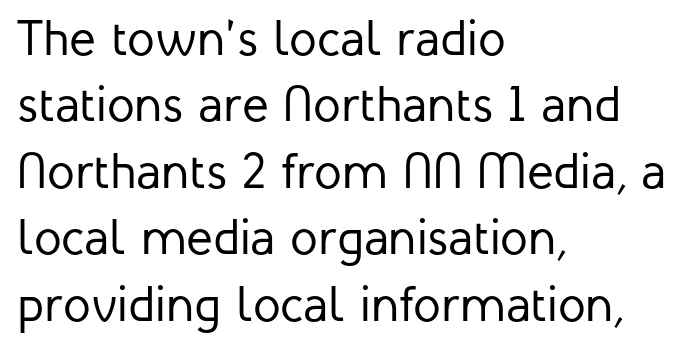
The image shows 50 px regular-weight sans-serif type, upright; set left-aligned, normal line spacing (1.33x), normal letter spacing, not underlined; low stroke contrast and a medium x-height.
